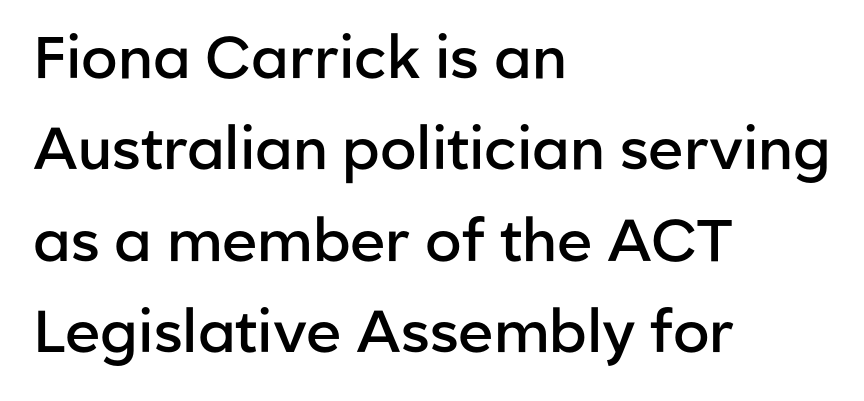
Q: Is the text bold? A: Semi-bold.
Q: Is the text italic (slanted)? A: No, it is upright.
Q: Is the typeface a serif or a sans-serif typeface? A: Sans-serif.
Q: Is the text underlined? A: No.
Q: How is the paragraph aligned? A: Left-aligned.
Q: Is the spacing between letters normal or unusually wide? A: Normal.
Q: Is the spacing between lines tight, normal or loose? A: Normal.
Q: Width (condensed, normal, or wide)? A: Normal.
Q: Stroke contrast? A: Low.
Q: x-height? A: Medium.
Q: Monospaced? A: No.
